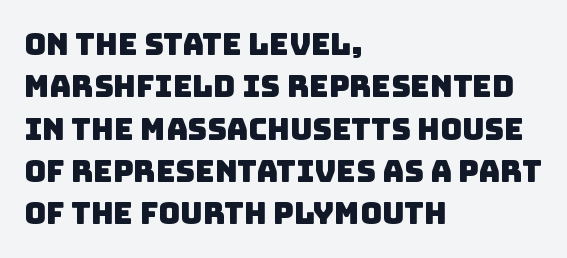
Character widths vary here, with narrow letters taking less room than wide ones. Students, note that the glyphs here touch the page at normal intervals. The glyphs are unaccompanied by any horizontal stroke below them. Typographically, this falls in the sans-serif category.
